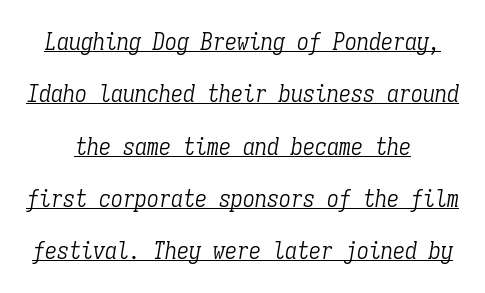
Q: Is the text bold? A: No.
Q: Is the text italic (slanted)? A: Yes, it leans right by about 9 degrees.
Q: Is the text underlined? A: Yes.
Q: How is the paragraph aligned? A: Centered.
Q: Is the spacing between letters normal or unusually wide? A: Normal.
Q: Is the spacing between lines tight, normal or loose? A: Loose.
